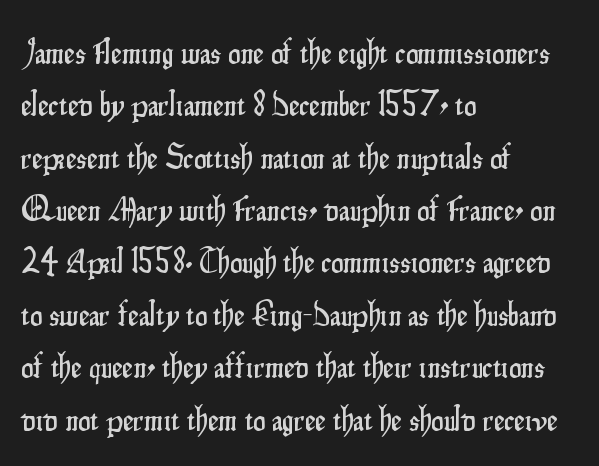
The image shows 34 px condensed sans-serif type, upright; set left-aligned, normal line spacing (1.54x), normal letter spacing, not underlined; low stroke contrast and a small x-height.
